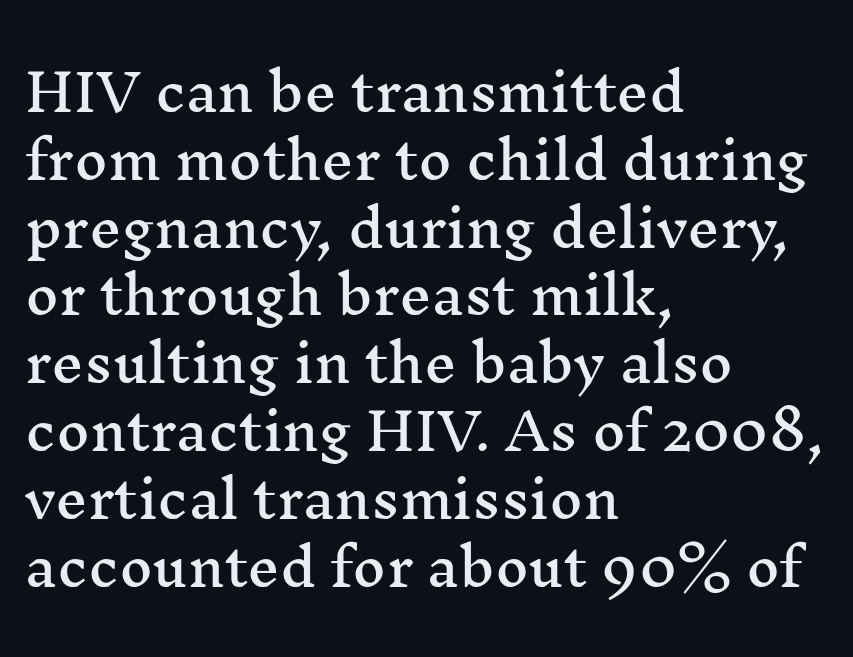
The image shows 51 px wide serif type, upright; set left-aligned, normal line spacing (1.33x), normal letter spacing, not underlined; medium stroke contrast and a medium x-height.
